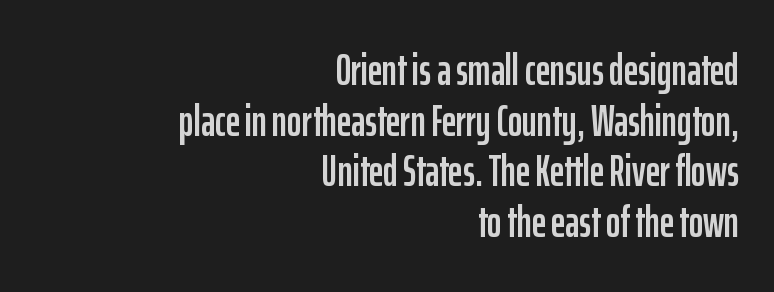
{"serif": "no", "italic": "no", "width": "condensed", "stroke_contrast": "low", "x_height": "medium", "monospaced": "no", "underline": "no", "align": "right", "line_spacing": "tight", "line_spacing_ratio": 1.15, "letter_spacing": "normal", "letter_spacing_em": 0.0, "glyph_px": 44}
